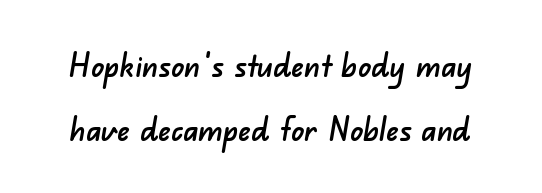
This is sans-serif lettering, the kind often seen on screens and signage. The specimen omits any rule beneath the text block's lines. Baseline-to-baseline distance is far greater than the letter height. Here the glyphs are tracked normally, forming tight word shapes.
